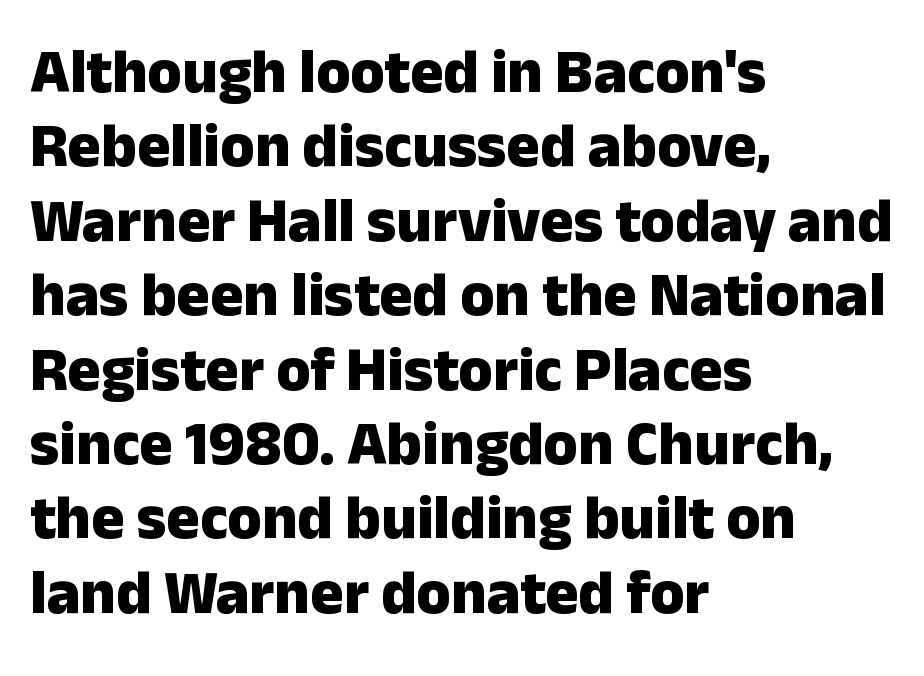
These lines are set flush left with a ragged right edge. Is there any slant? The stems are plumb. Emphasis by weight is at full strength: bold. Compared with typical body copy, the letter spacing here is the same. Do the characters align in a grid? No, the font is proportional. Examine the stroke ends and you'll find no serifs.
